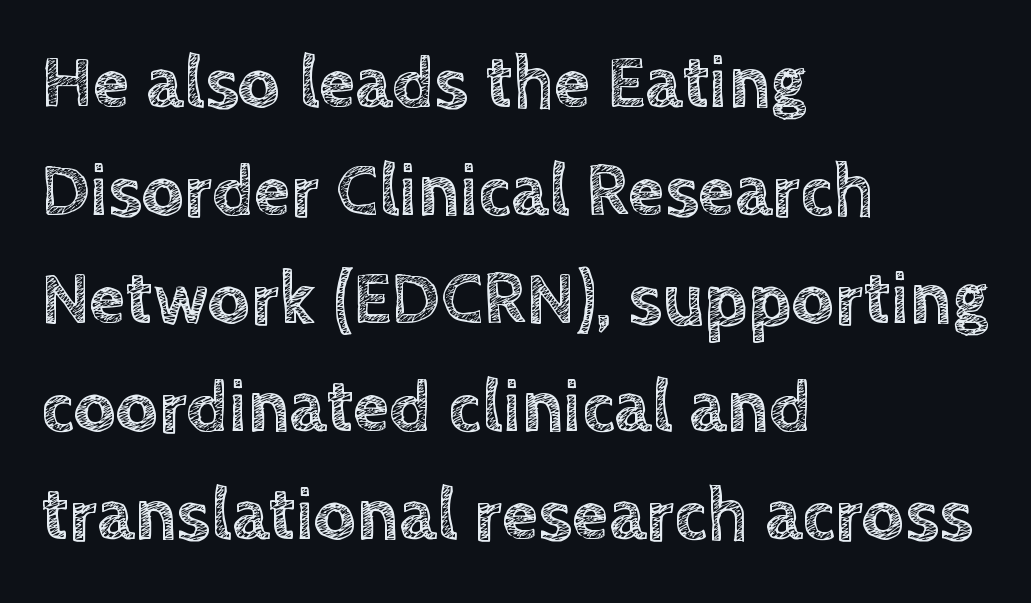
{"italic": "no", "width": "normal", "x_height": "large", "monospaced": "no", "underline": "no", "align": "left", "line_spacing": "normal", "line_spacing_ratio": 1.46, "letter_spacing": "normal", "letter_spacing_em": 0.0, "glyph_px": 74}
